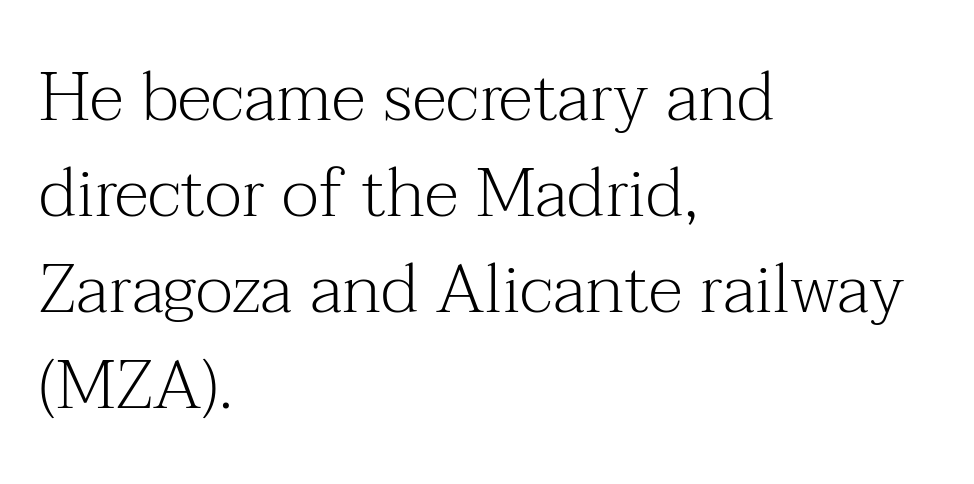
Q: Is the text bold? A: No.
Q: Is the text italic (slanted)? A: No, it is upright.
Q: Is the typeface a serif or a sans-serif typeface? A: Serif.
Q: Is the text underlined? A: No.
Q: How is the paragraph aligned? A: Left-aligned.
Q: Is the spacing between letters normal or unusually wide? A: Normal.
Q: Is the spacing between lines tight, normal or loose? A: Normal.
Q: Width (condensed, normal, or wide)? A: Normal.
Q: Stroke contrast? A: Medium.
Q: x-height? A: Medium.
Q: Monospaced? A: No.
